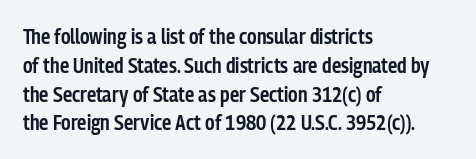
{"italic": "no", "bold": "semi", "underline": "no", "align": "left", "line_spacing": "normal", "line_spacing_ratio": 1.37, "letter_spacing": "normal", "letter_spacing_em": 0.0, "glyph_px": 21}
